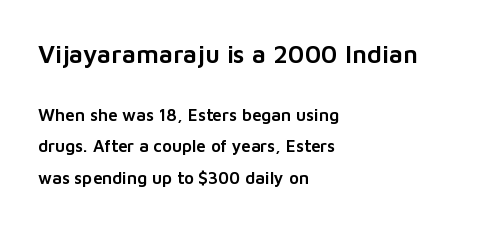
{"italic": "no", "underline": "no", "align": "left", "line_spacing_ratio": 1.84, "letter_spacing": "normal", "letter_spacing_em": 0.0, "larger_block": "first", "size_ratio": 1.47, "glyph_px": 25}
